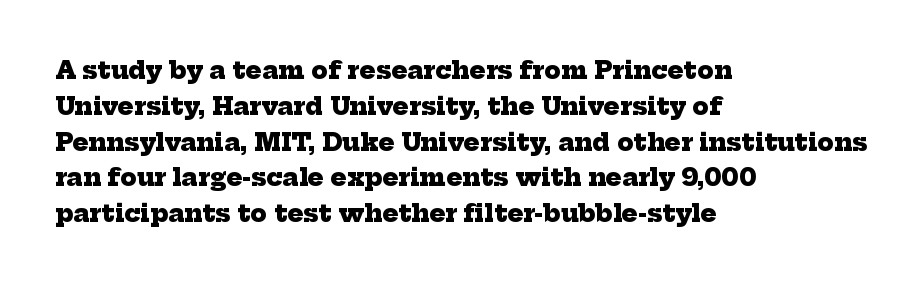
Q: Is the text bold? A: Yes.
Q: Is the text underlined? A: No.
Q: How is the paragraph aligned? A: Left-aligned.
Q: Is the spacing between letters normal or unusually wide? A: Normal.
Q: Is the spacing between lines tight, normal or loose? A: Normal.
